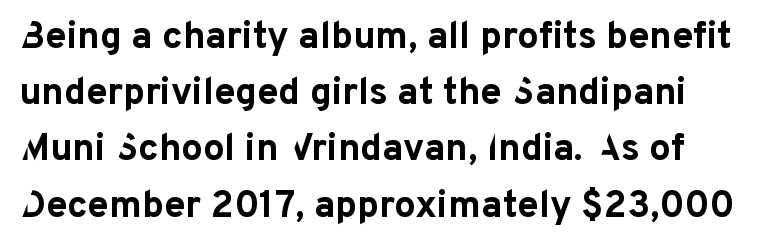
Nobody touched the tracking dial on this one. The rendering shows plain stroke endings on the letterforms — a sans-serif design. Strong, thick strokes mark this as bold type. Each letter keeps its own natural width here, so spacing adapts to shape. Descenders are the only things crossing below the line. Leading matches the norm, producing a regular column.
